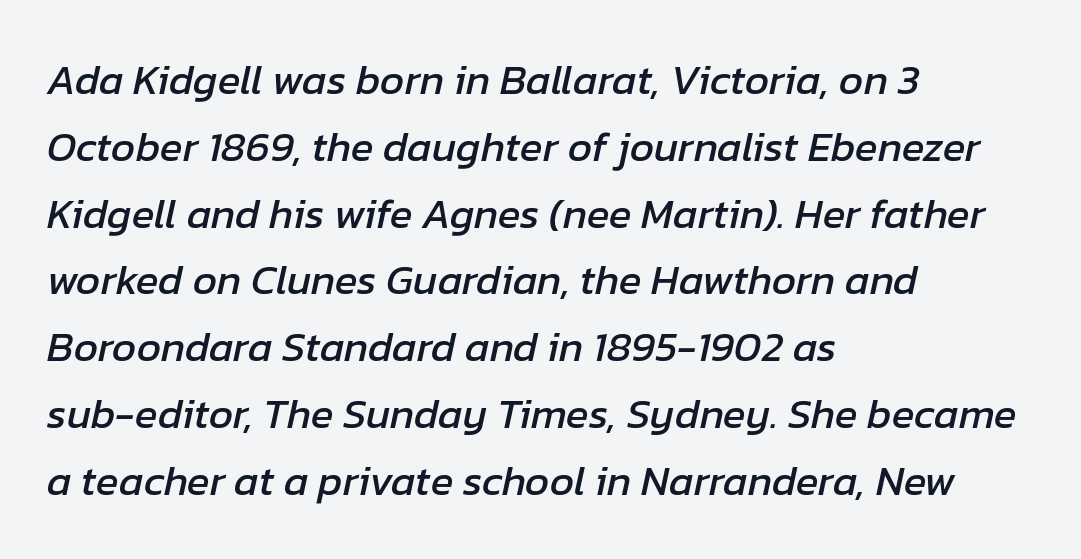
The rendering uses natural spacing where letterforms have individual widths. The letters sit at their default tracking, neither squeezed nor spread. Check under the words: just untouched page. There's an unmistakable incline to the writing here. Reading down the column, the eye jumps a familiar distance to each next line.
